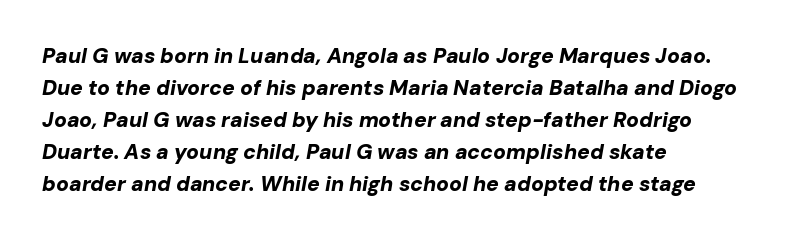
Q: Is the text bold? A: Yes.
Q: Is the text italic (slanted)? A: Yes, it leans right by about 10 degrees.
Q: Is the text underlined? A: No.
Q: How is the paragraph aligned? A: Left-aligned.
Q: Is the spacing between letters normal or unusually wide? A: Normal.
Q: Is the spacing between lines tight, normal or loose? A: Normal.
